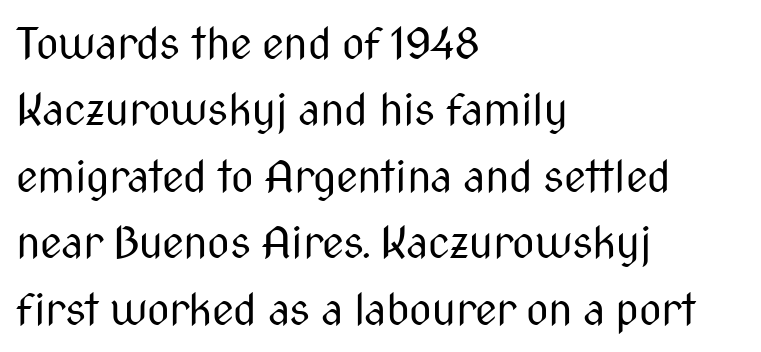
The image shows 44 px regular-weight, condensed sans-serif type, upright; set left-aligned, normal line spacing (1.51x), normal letter spacing, not underlined; medium stroke contrast and a medium x-height.
